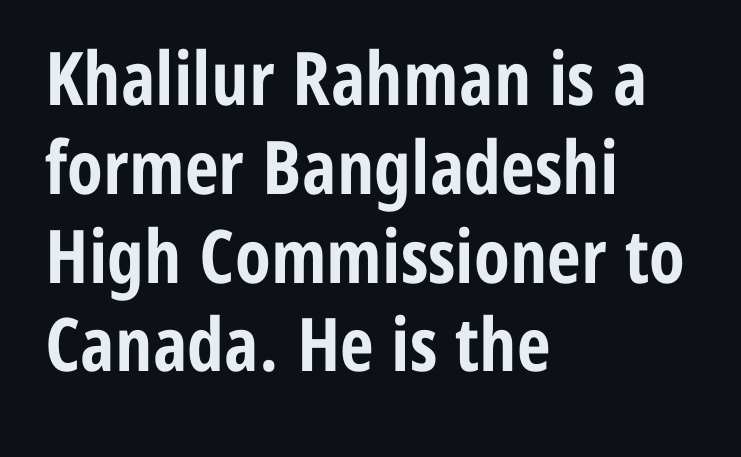
{"serif": "no", "italic": "no", "bold": "yes", "weight": "bold", "width": "condensed", "stroke_contrast": "low", "x_height": "medium", "monospaced": "no", "underline": "no", "align": "left", "line_spacing_ratio": 1.2, "letter_spacing": "normal", "letter_spacing_em": 0.0, "glyph_px": 74}
